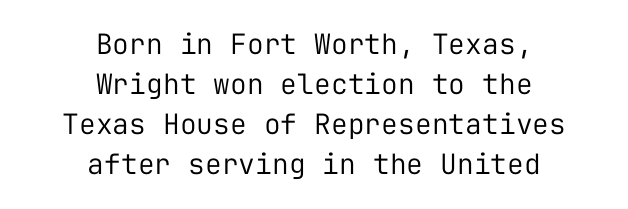
{"serif": "no", "italic": "no", "bold": "no", "weight": "regular", "width": "normal", "stroke_contrast": "low", "x_height": "medium", "monospaced": "yes", "underline": "no", "align": "center", "line_spacing": "normal", "line_spacing_ratio": 1.43, "letter_spacing": "normal", "letter_spacing_em": 0.0, "glyph_px": 28}
